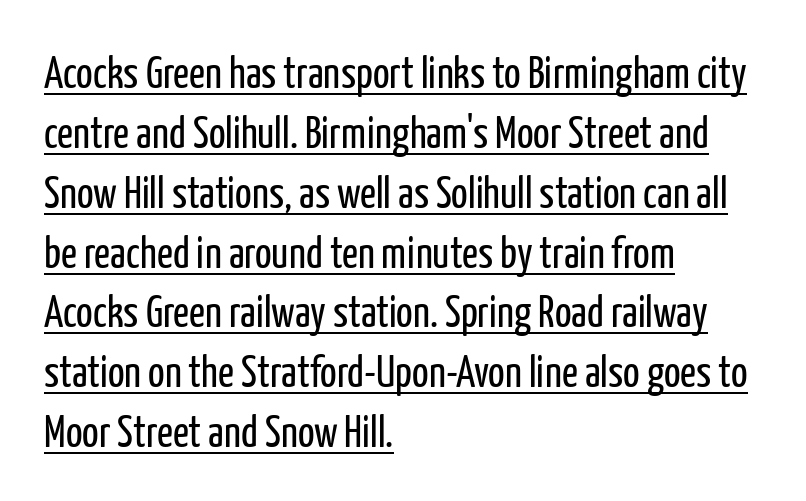
Layout note: lines flush left. The type is set solid horizontally, with unmodified tracking. Nothing heavy about these letters — not bold at all. A normal amount of white space separates one row of letters from the next. The specimen includes a rule beneath the text block's lines. Varying glyph widths throughout — classic text-font behaviour.
